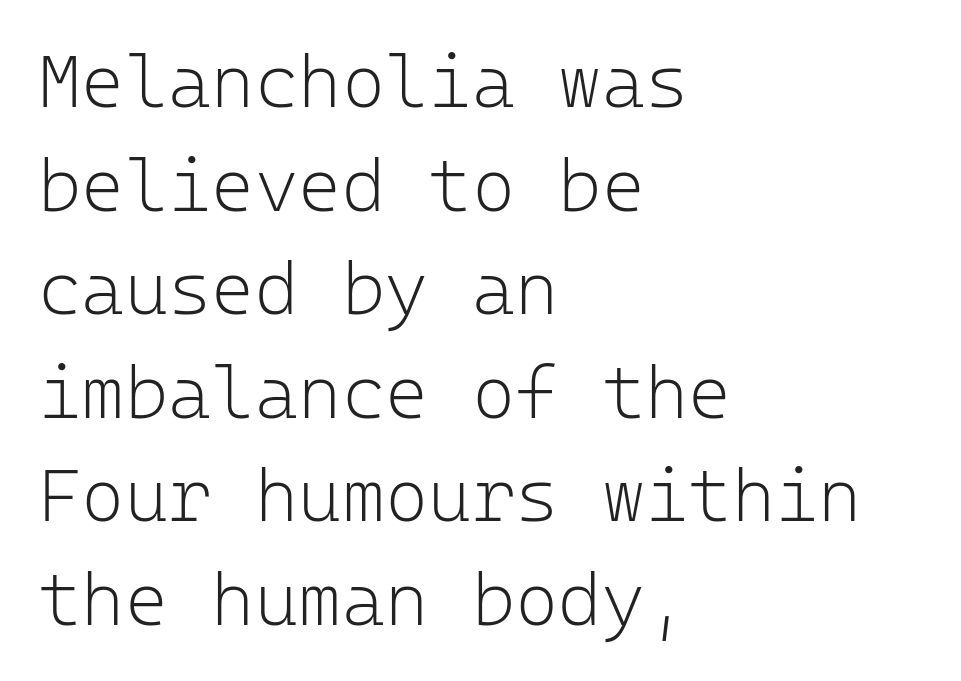
The image shows 74 px light sans-serif type, upright, monospaced; set left-aligned, normal line spacing (1.4x), normal letter spacing, not underlined; low stroke contrast and a medium x-height.
